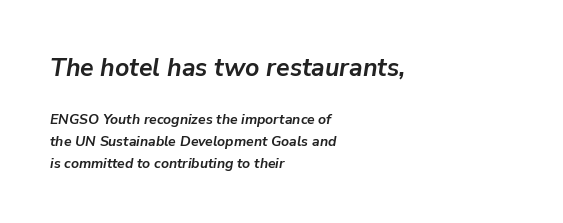
The image shows 25 px bold type, italic (leaning right); set left-aligned, normal line spacing (1.56x), normal letter spacing, not underlined; the first (top) block is 1.79x larger.
